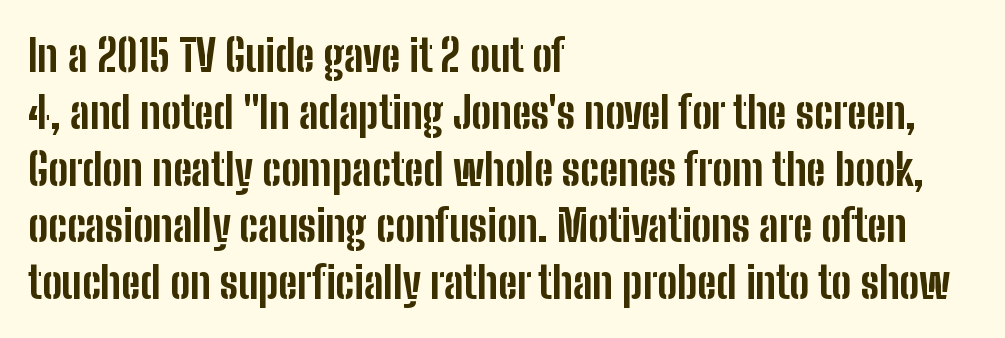
Q: Is the text bold? A: Yes.
Q: Is the text italic (slanted)? A: No, it is upright.
Q: Is the typeface a serif or a sans-serif typeface? A: Sans-serif.
Q: Is the text underlined? A: No.
Q: How is the paragraph aligned? A: Left-aligned.
Q: Is the spacing between letters normal or unusually wide? A: Normal.
Q: Is the spacing between lines tight, normal or loose? A: Normal.
Q: Width (condensed, normal, or wide)? A: Condensed.
Q: Stroke contrast? A: Low.
Q: x-height? A: Medium.
Q: Monospaced? A: No.
